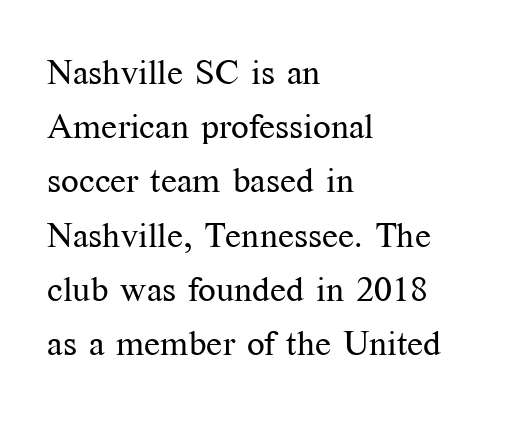
The image shows 35 px regular-weight serif type, upright; set left-aligned, normal line spacing (1.55x), normal letter spacing, not underlined; medium stroke contrast and a medium x-height.
